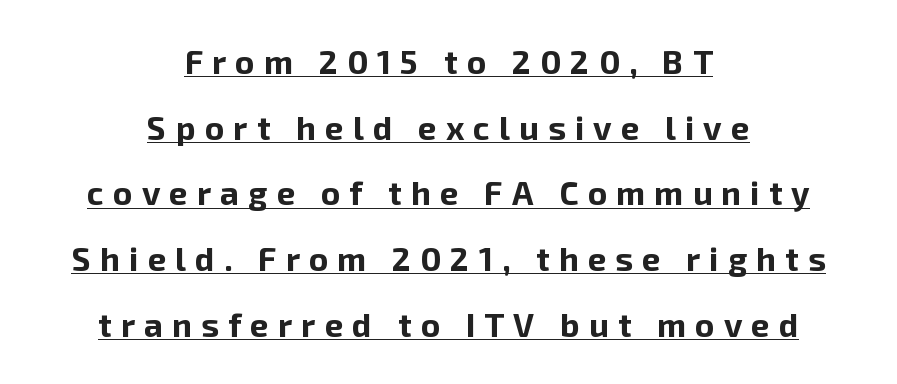
Q: Is the text bold? A: Yes.
Q: Is the text italic (slanted)? A: No, it is upright.
Q: Is the typeface a serif or a sans-serif typeface? A: Sans-serif.
Q: Is the text underlined? A: Yes.
Q: How is the paragraph aligned? A: Centered.
Q: Is the spacing between letters normal or unusually wide? A: Unusually wide.
Q: Is the spacing between lines tight, normal or loose? A: Loose.
Q: Width (condensed, normal, or wide)? A: Normal.
Q: Stroke contrast? A: Low.
Q: x-height? A: Medium.
Q: Monospaced? A: No.
